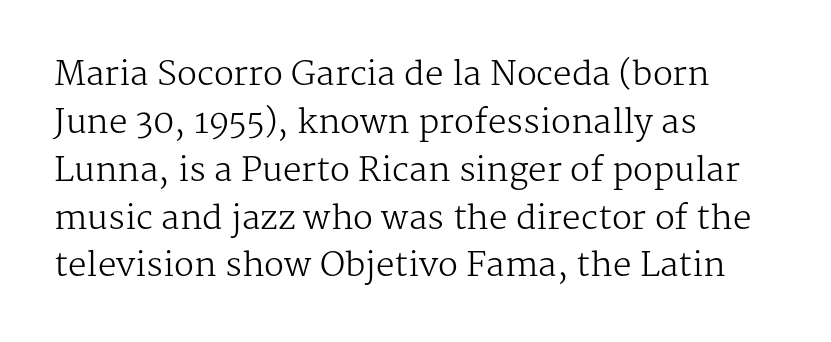
The image shows 33 px regular-weight serif type, upright; set left-aligned, normal line spacing (1.45x), normal letter spacing, not underlined; medium stroke contrast and a medium x-height.
